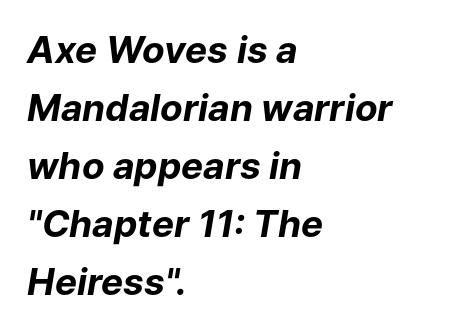
Q: Is the text bold? A: Yes.
Q: Is the text italic (slanted)? A: Yes, it leans right by about 9 degrees.
Q: Is the text underlined? A: No.
Q: How is the paragraph aligned? A: Left-aligned.
Q: Is the spacing between letters normal or unusually wide? A: Normal.
Q: Is the spacing between lines tight, normal or loose? A: Normal.
Q: Width (condensed, normal, or wide)? A: Normal.
Q: Stroke contrast? A: Low.
Q: x-height? A: Medium.
Q: Monospaced? A: No.
